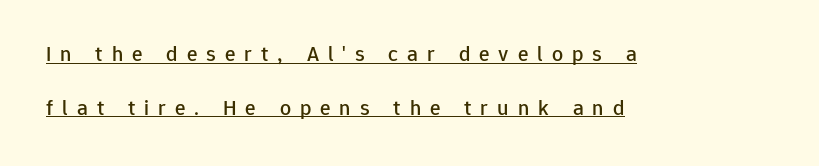
The image shows 22 px text type, upright; set left-aligned, loose line spacing (2.44x), unusually wide letter spacing (+0.41 em), underlined.
